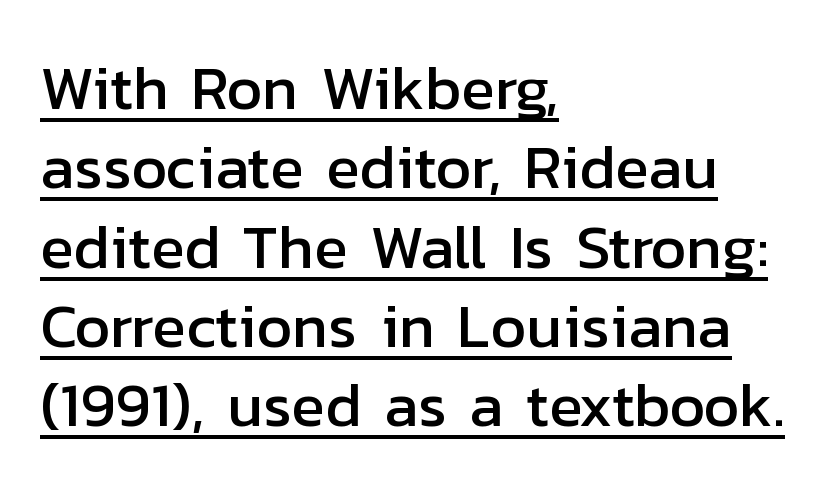
The image shows 62 px sans-serif type, upright; set left-aligned, normal line spacing (1.28x), normal letter spacing, underlined; low stroke contrast and a medium x-height.
